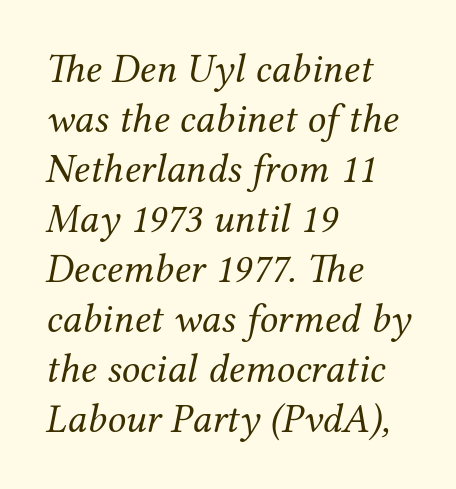
One-word summary of the alignment: left. These lines are rendered in a variable-pitch font. Stem width sits at or under what a default text font uses. Serif or sans? Serif — the stroke terminals have little feet. Short note: letters normally spaced.
